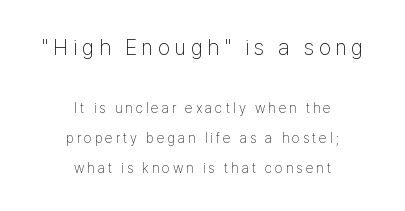
The foot of each line stays bare and open. Characters follow at a spacing far wider than the type designer built in. Weight class: somewhere from thin through regular. A typesetter would call this leading open, well beyond the default. Visually, the top section dominates because its glyphs are scaled up. The rag falls on both sides of this text block equally.
